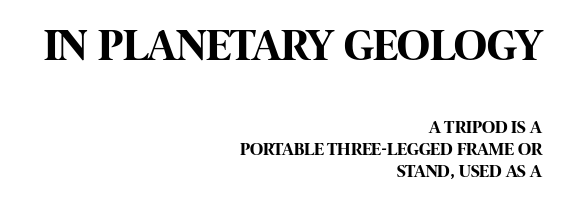
{"serif": "no", "italic": "no", "bold": "yes", "weight": "bold", "width": "condensed", "stroke_contrast": "high", "x_height": "large", "monospaced": "no", "underline": "no", "align": "right", "line_spacing_ratio": 1.24, "letter_spacing": "normal", "letter_spacing_em": 0.0, "larger_block": "first", "size_ratio": 2.5, "glyph_px": 45}
